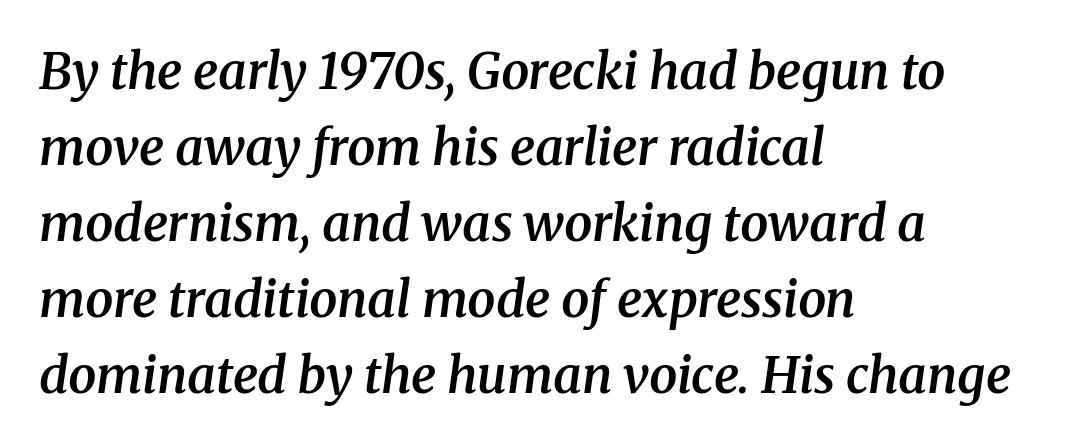
{"serif": "yes", "italic": "yes", "lean": "right", "slant_degrees": 8, "bold": "semi", "weight": "semibold", "width": "normal", "stroke_contrast": "medium", "x_height": "medium", "monospaced": "no", "underline": "no", "align": "left", "line_spacing": "normal", "line_spacing_ratio": 1.52, "letter_spacing": "normal", "letter_spacing_em": 0.0, "glyph_px": 50}
